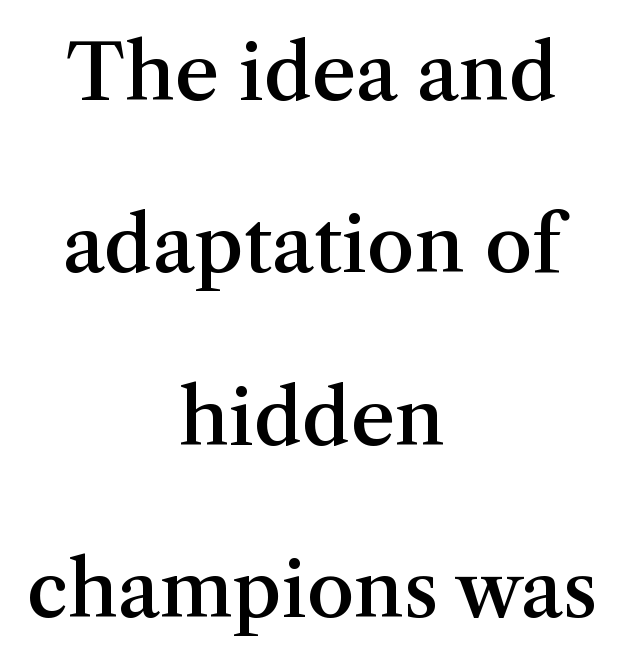
These lines carry some extra weight — a demibold, not a full bold. Glance below the letters and you will spot only blank space. The gaps between neighbouring characters are ordinary and unremarkable. Serif or sans? Serif — the stroke terminals have little feet. Note the varied advance widths — an 'i' is clearly narrower than an 'm'. Is there any slant? The stems are plumb.
